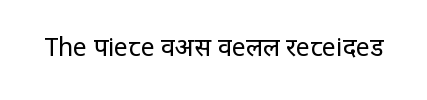
{"italic": "no", "bold": "no", "underline": "no", "letter_spacing": "normal", "letter_spacing_em": 0.0, "glyph_px": 25}
